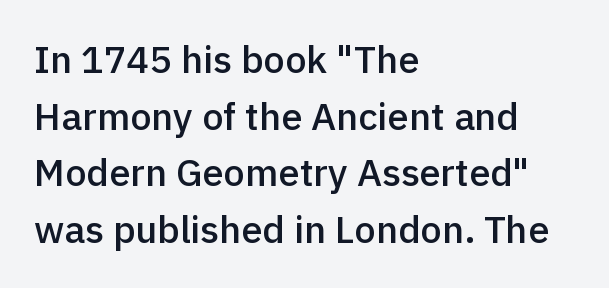
{"serif": "no", "italic": "no", "bold": "semi", "weight": "semibold", "width": "normal", "x_height": "medium", "monospaced": "no", "underline": "no", "align": "left", "line_spacing": "normal", "line_spacing_ratio": 1.49, "letter_spacing": "normal", "letter_spacing_em": 0.0, "glyph_px": 38}
